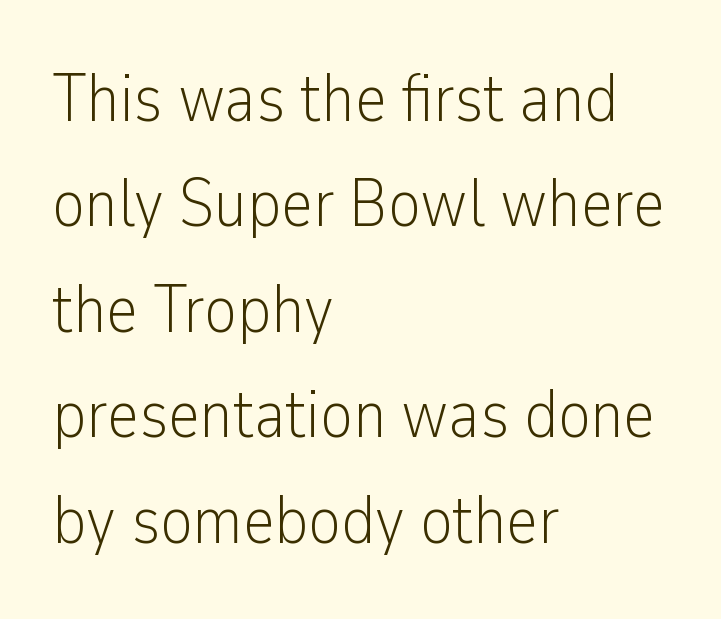
{"serif": "no", "italic": "no", "bold": "no", "weight": "light", "width": "condensed", "stroke_contrast": "low", "x_height": "medium", "monospaced": "no", "underline": "no", "align": "left", "line_spacing": "normal", "line_spacing_ratio": 1.55, "letter_spacing": "normal", "letter_spacing_em": 0.0, "glyph_px": 68}
